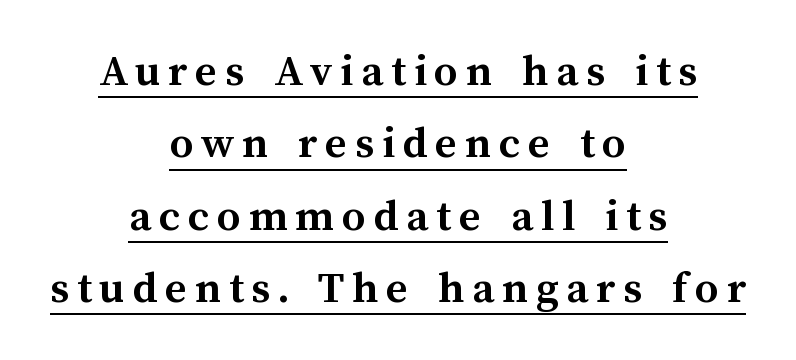
The face used here has the dense, thick strokes of a bold. Each line of the rendering has a horizontal stroke beneath the glyphs. The passage shown stacks its lines at a standard gap. Unlike italic type, these characters show no tilt at all.
